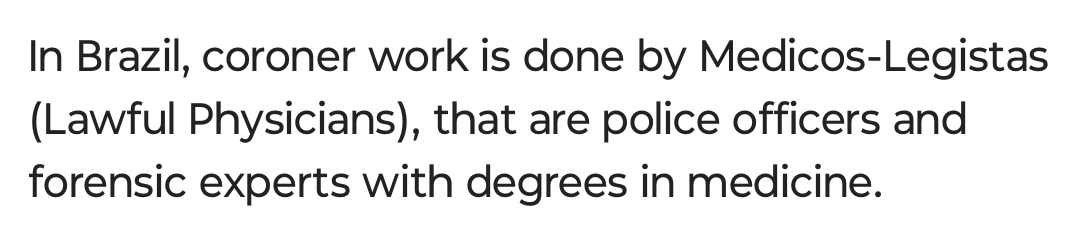
One-word summary of the alignment: left. Vertical spacing — default. A roman cut, with each character standing at attention. You could call the tracking neutral — neither tight nor loose. Do the characters align in a grid? No, the font is proportional.
